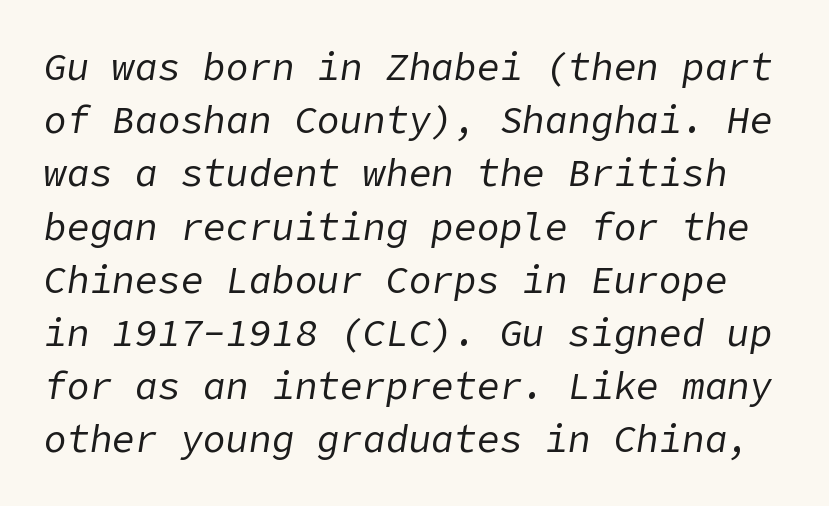
Q: Is the text bold? A: No.
Q: Is the text italic (slanted)? A: Yes, it leans right by about 9 degrees.
Q: Is the text underlined? A: No.
Q: Is the spacing between letters normal or unusually wide? A: Normal.
Q: Is the spacing between lines tight, normal or loose? A: Normal.
Q: Width (condensed, normal, or wide)? A: Normal.
Q: Stroke contrast? A: Low.
Q: x-height? A: Medium.
